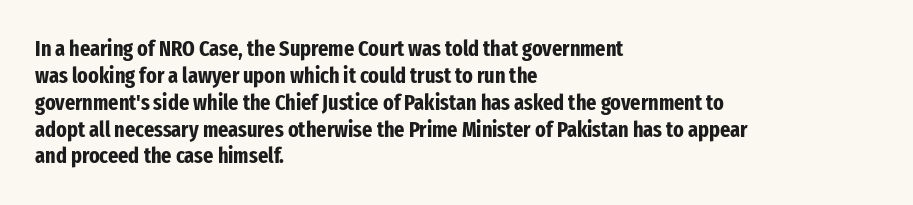
The image shows 22 px bold type, upright; set left-aligned, line spacing 1.22x, normal letter spacing, not underlined.
